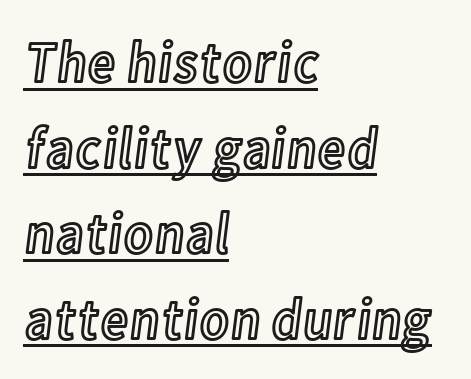
{"width": "condensed", "x_height": "medium", "monospaced": "no", "underline": "yes", "align": "left", "line_spacing": "normal", "line_spacing_ratio": 1.45, "letter_spacing": "normal", "letter_spacing_em": 0.0, "glyph_px": 59}
